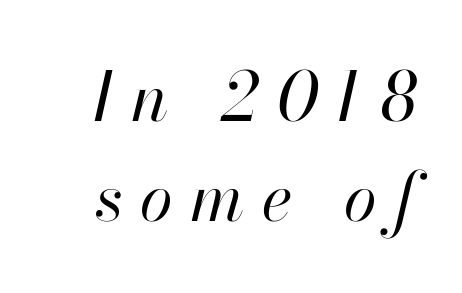
The image shows 67 px regular-weight type, italic (leaning right); set normal line spacing (1.49x), unusually wide letter spacing (+0.26 em), not underlined; high stroke contrast and a small x-height.
